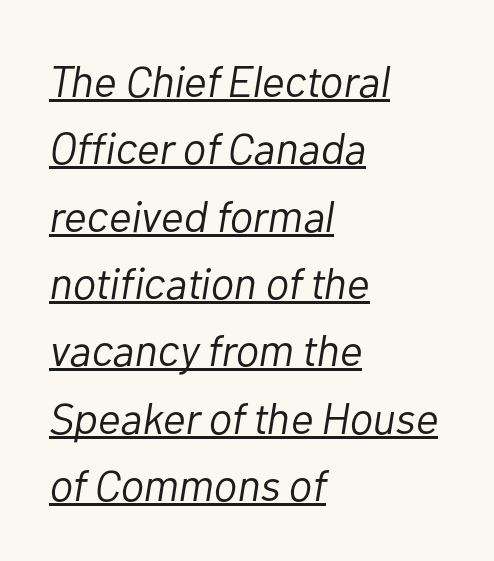
Teacher's note: observe the even left margin — that is flush-left alignment. Quick note: underline on. The rows are spaced the way most documents space them. Inter-character spacing is left at the font's built-in metrics. Heft: none added — not bold.
